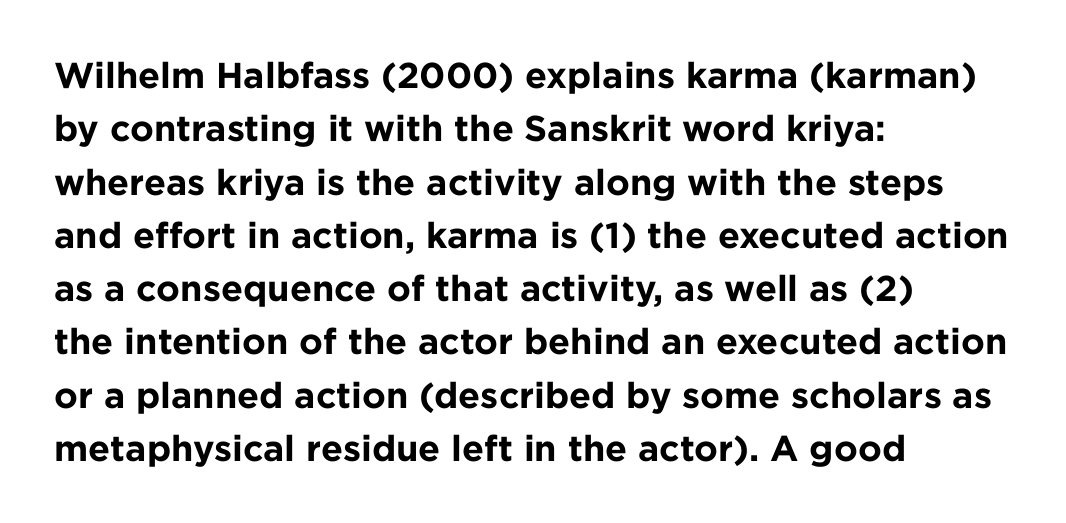
Caption: bold face, heavy strokes. Quick note: not italic, upright. Each letter keeps its own natural width here, so spacing adapts to shape. The zone under the glyphs is completely vacant. Horizontal bands of white between lines are of average thickness. You could call the tracking neutral — neither tight nor loose.
